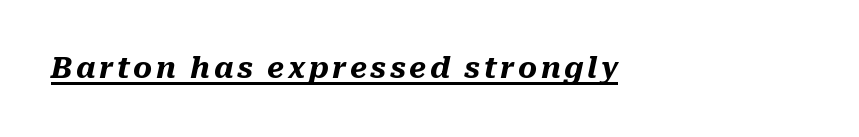
{"italic": "yes", "lean": "right", "slant_degrees": 10, "bold": "yes", "weight": "heavy", "width": "normal", "stroke_contrast": "medium", "x_height": "medium", "monospaced": "no", "underline": "yes", "align": "left", "glyph_px": 29}
